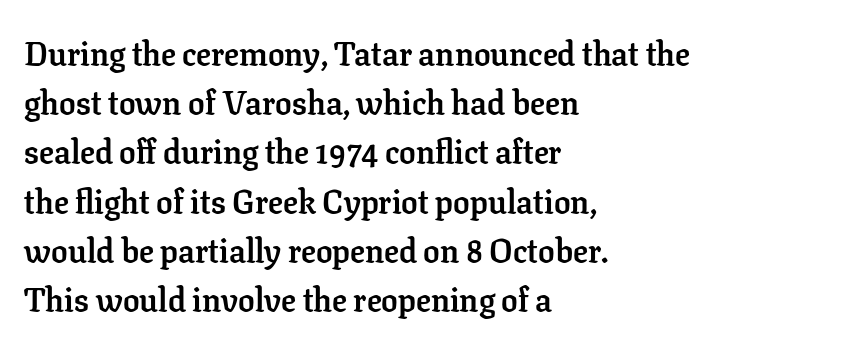
If you drew a ruler down the left edge, every line would touch it. Clear beneath every line of the passage. Do the characters align in a grid? No, the font is proportional. The rendering shows small feet on the letterforms — a serif design.
